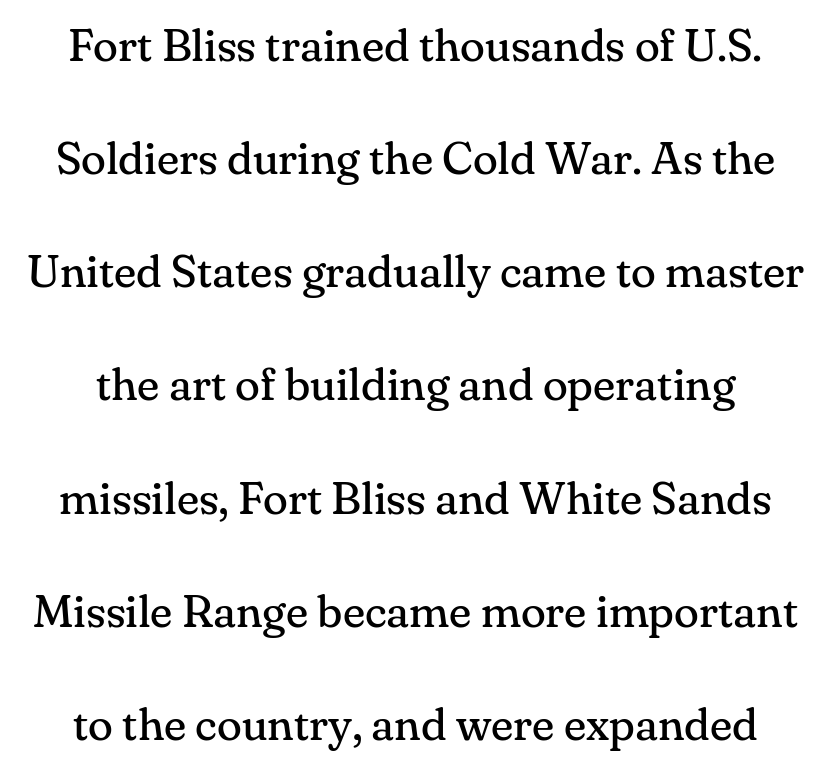
The image shows 46 px regular-weight serif type, upright; set loose line spacing (2.46x), normal letter spacing, not underlined; medium stroke contrast and a small x-height.
